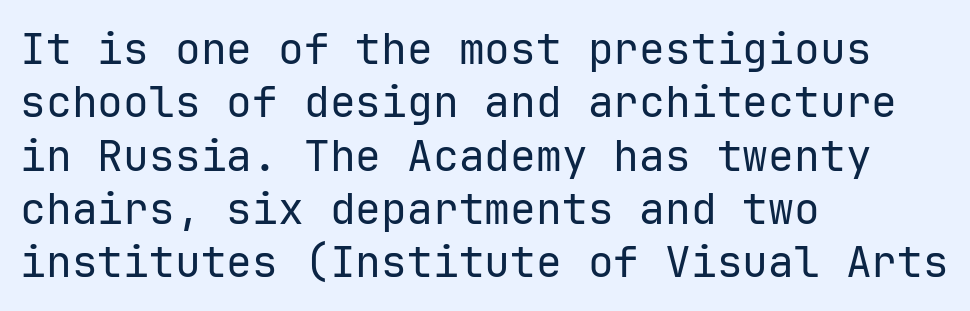
Clear beneath every line of the passage. Nobody touched the tracking dial on this one. This sample has the even, mechanical cadence of fixed-width lettering. A light-to-regular cut is what we see here. The rendering anchors every line to the left-hand side. In terms of posture, this sample is upright.
